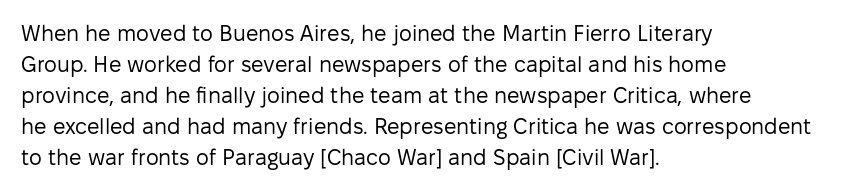
{"italic": "no", "bold": "no", "underline": "no", "align": "left", "line_spacing": "normal", "line_spacing_ratio": 1.41, "letter_spacing": "normal", "letter_spacing_em": 0.0, "glyph_px": 22}
